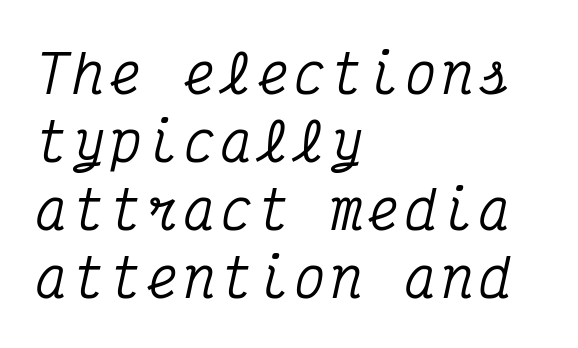
Q: Is the text italic (slanted)? A: Yes, it leans right by about 12 degrees.
Q: Is the typeface a serif or a sans-serif typeface? A: Serif.
Q: Is the text underlined? A: No.
Q: How is the paragraph aligned? A: Left-aligned.
Q: Is the spacing between lines tight, normal or loose? A: Normal.
Q: Width (condensed, normal, or wide)? A: Condensed.
Q: Stroke contrast? A: Medium.
Q: x-height? A: Medium.
Q: Monospaced? A: Yes.
